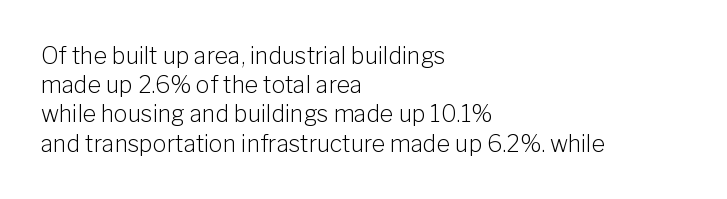
Q: Is the text bold? A: No.
Q: Is the text italic (slanted)? A: No, it is upright.
Q: Is the text underlined? A: No.
Q: How is the paragraph aligned? A: Left-aligned.
Q: Is the spacing between letters normal or unusually wide? A: Normal.
Q: Is the spacing between lines tight, normal or loose? A: Normal.
